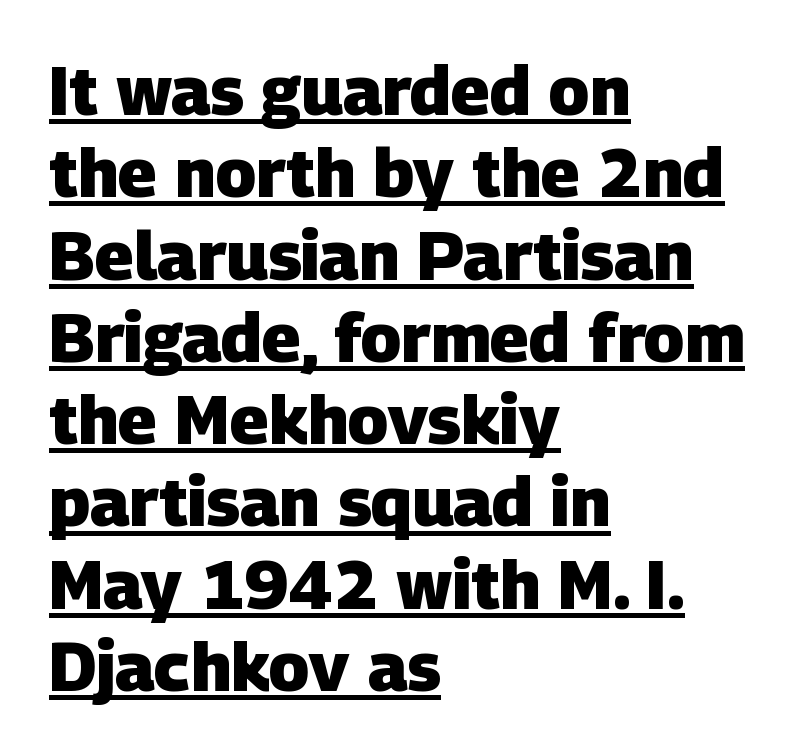
{"serif": "no", "bold": "yes", "weight": "heavy", "width": "normal", "stroke_contrast": "low", "x_height": "large", "monospaced": "no", "underline": "yes", "align": "left", "line_spacing_ratio": 1.21, "letter_spacing": "normal", "letter_spacing_em": 0.0, "glyph_px": 68}
